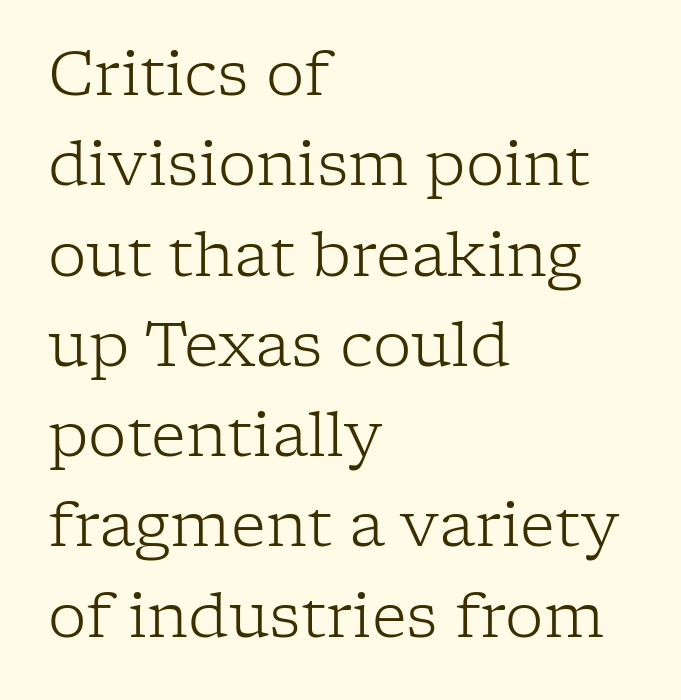
{"serif": "yes", "italic": "no", "bold": "no", "weight": "light", "width": "normal", "stroke_contrast": "low", "x_height": "medium", "monospaced": "no", "underline": "no", "align": "left", "line_spacing": "normal", "line_spacing_ratio": 1.48, "letter_spacing": "normal", "letter_spacing_em": 0.0, "glyph_px": 61}
